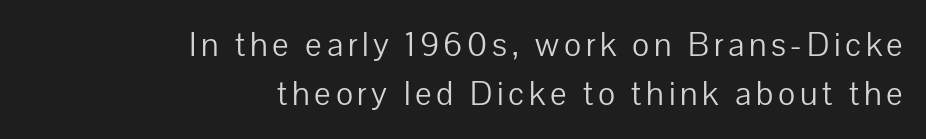
{"serif": "no", "italic": "no", "bold": "no", "weight": "light", "width": "normal", "stroke_contrast": "low", "x_height": "medium", "monospaced": "no", "underline": "no", "align": "right", "line_spacing": "normal", "line_spacing_ratio": 1.5, "glyph_px": 33}
